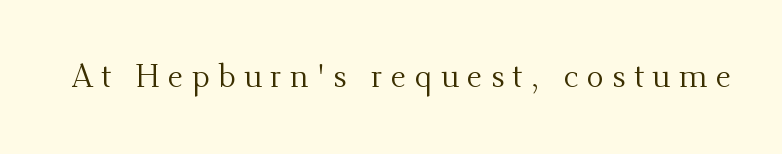
Character widths vary here, with narrow letters taking less room than wide ones. A quiet, ordinary-to-light weight characterises the typeface. This sample uses expanded letter spacing, leaving extra air between glyphs. Note: serifs present on the glyphs. Check the space under the baseline: it is left empty. Does the lettering tilt? It doesn't — this is upright.
